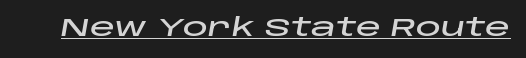
Q: Is the text italic (slanted)? A: Yes, it leans right by about 10 degrees.
Q: Is the text underlined? A: Yes.
Q: Is the spacing between letters normal or unusually wide? A: Normal.
